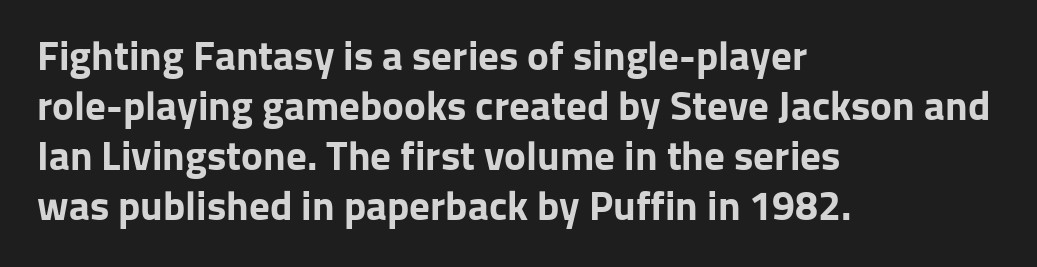
Nope, not italic — everything's standing straight. The passage shown is typed in a proportional face where columns would drift. Compared with typical body copy, the letter spacing here is the same. Serifs: no, the terminals of the letterforms are clean. Compared with a centered layout, this one pins lines to the left instead.
